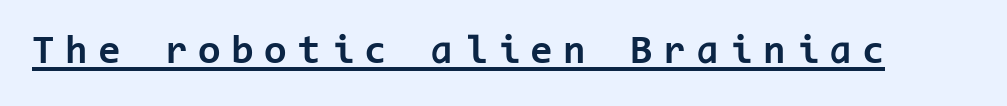
The image shows 41 px bold sans-serif type, upright, monospaced; set unusually wide letter spacing (+0.26 em), underlined; low stroke contrast and a medium x-height.
